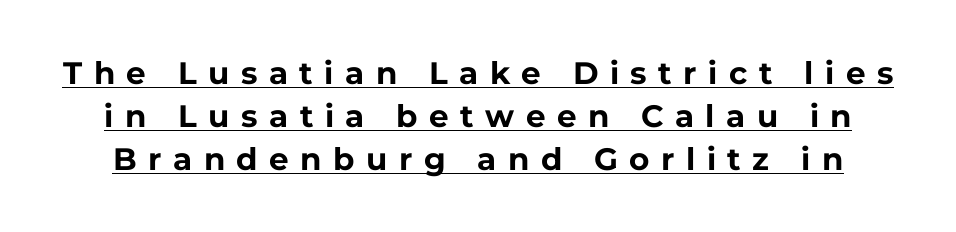
The image shows 31 px bold sans-serif type, upright; set normal line spacing (1.39x), unusually wide letter spacing (+0.37 em), underlined; low stroke contrast and a medium x-height.
